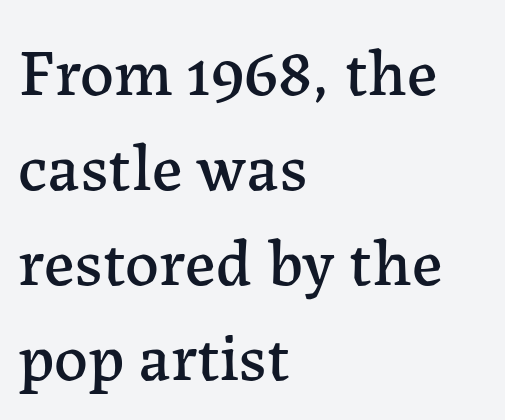
Q: Is the text italic (slanted)? A: No, it is upright.
Q: Is the typeface a serif or a sans-serif typeface? A: Serif.
Q: Is the text underlined? A: No.
Q: How is the paragraph aligned? A: Left-aligned.
Q: Is the spacing between letters normal or unusually wide? A: Normal.
Q: Is the spacing between lines tight, normal or loose? A: Normal.
Q: Width (condensed, normal, or wide)? A: Normal.
Q: Stroke contrast? A: Low.
Q: x-height? A: Medium.
Q: Monospaced? A: No.
